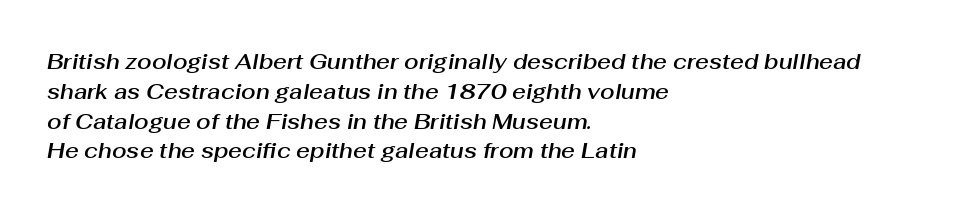
The image shows 21 px text type, italic (leaning right); set left-aligned, normal line spacing (1.42x), normal letter spacing, not underlined.
